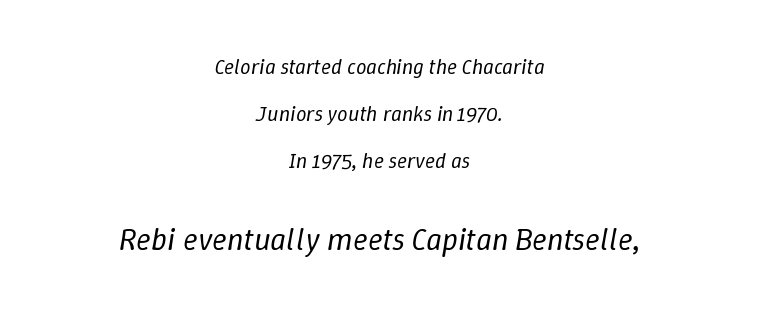
Has an underline been added? It has not. Centered paragraph, ragged on both sides. Characters are canted at an angle relative to the baseline's perpendicular. Characters follow at the spacing the type designer built in.
